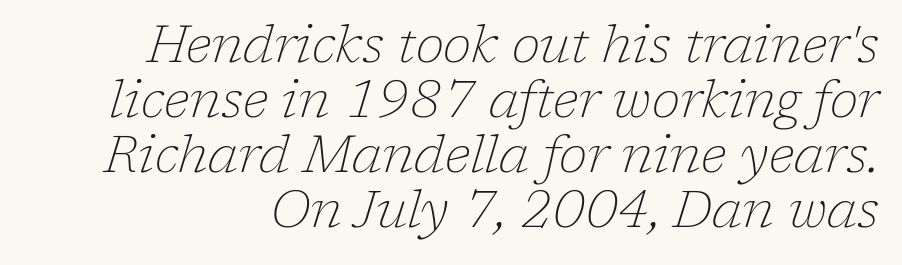
A clean baseline with only descenders dipping below it. Leading is clearly below the norm, producing a dense column. If you drew a line through each stem, it would be angled. This sample has the flowing, uneven cadence of proportional lettering. The line texture is even and compact thanks to regular tracking.
